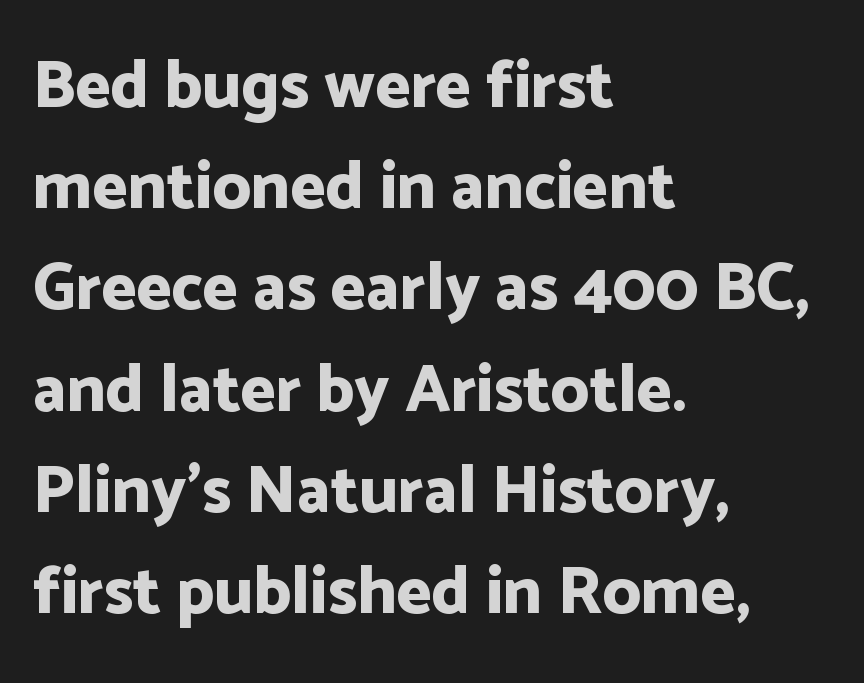
The image shows 67 px bold sans-serif type, upright; set left-aligned, normal line spacing (1.51x), normal letter spacing, not underlined; low stroke contrast and a medium x-height.
